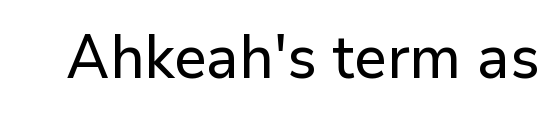
The tracking reads as untouched default to a designer's eye. What kind of face is this? One without serifs — a sans. In terms of posture, this sample is upright. Rule under the text: the space is simply empty. You could not count columns in this text — the font is proportionally spaced.
